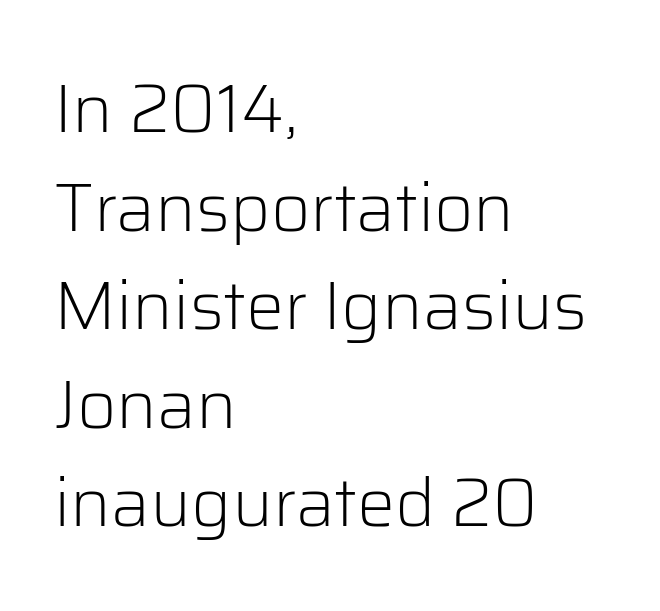
{"serif": "no", "italic": "no", "bold": "no", "weight": "light", "width": "normal", "stroke_contrast": "low", "x_height": "medium", "monospaced": "no", "underline": "no", "align": "left", "line_spacing": "normal", "line_spacing_ratio": 1.45, "letter_spacing": "normal", "letter_spacing_em": 0.0, "glyph_px": 68}
